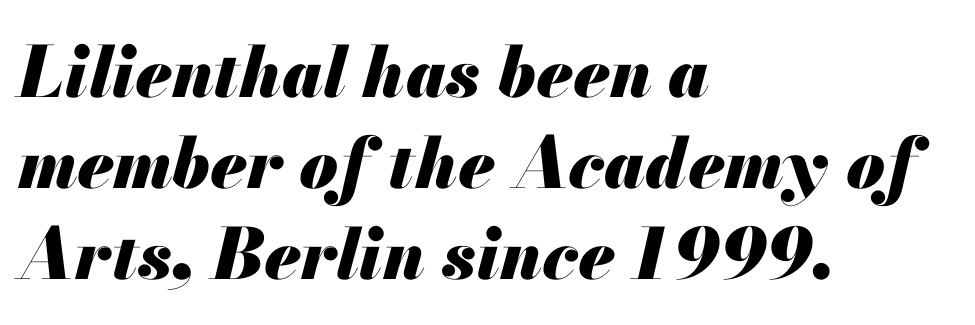
Q: Is the text bold? A: Yes.
Q: Is the text italic (slanted)? A: Yes, it leans right by about 13 degrees.
Q: Is the text underlined? A: No.
Q: How is the paragraph aligned? A: Left-aligned.
Q: Is the spacing between letters normal or unusually wide? A: Normal.
Q: Is the spacing between lines tight, normal or loose? A: Normal.
Q: Width (condensed, normal, or wide)? A: Normal.
Q: Stroke contrast? A: Medium.
Q: x-height? A: Small.
Q: Monospaced? A: No.
